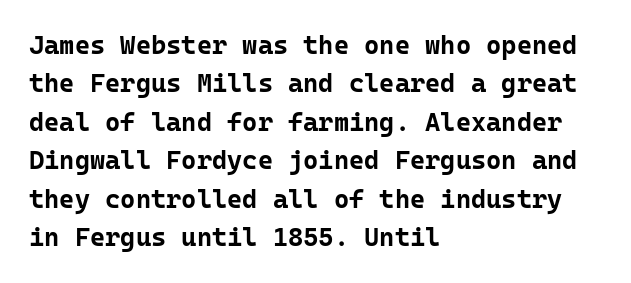
A typesetter would mark this as roman, not italic. Rule under the text: the space is simply empty. Layout note: lines flush left. The designer left line spacing at the default. What weight is shown? A full bold with thick strokes. This sample uses plain, unmodified letter spacing.
